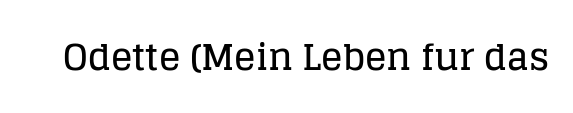
The image shows 36 px serif type, upright; set normal letter spacing, not underlined; low stroke contrast and a large x-height.
